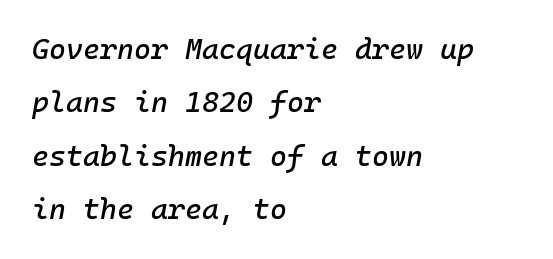
{"italic": "yes", "lean": "right", "slant_degrees": 10, "width": "normal", "stroke_contrast": "low", "x_height": "medium", "underline": "no", "align": "left", "line_spacing_ratio": 1.84, "letter_spacing": "normal", "letter_spacing_em": 0.0, "glyph_px": 29}
